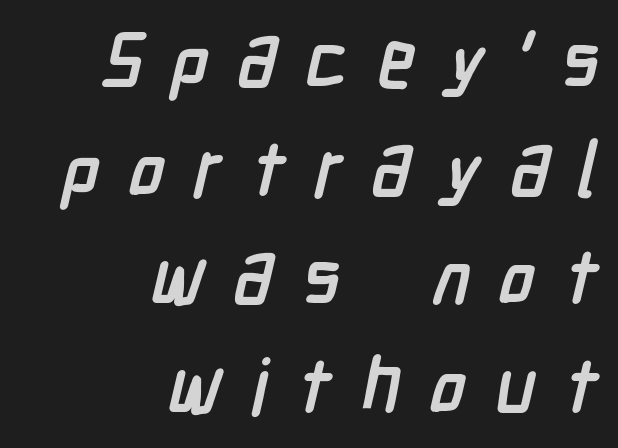
{"serif": "no", "bold": "yes", "weight": "semibold", "width": "condensed", "stroke_contrast": "low", "x_height": "medium", "monospaced": "no", "underline": "no", "align": "right", "line_spacing": "normal", "line_spacing_ratio": 1.41, "letter_spacing": "wide", "letter_spacing_em": 0.37, "glyph_px": 77}
